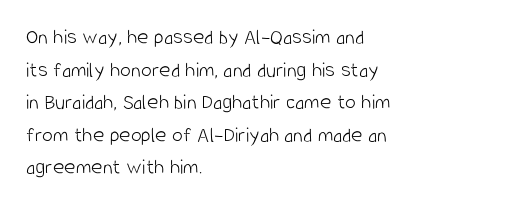
The image shows 22 px text type, upright; set left-aligned, normal line spacing (1.48x), normal letter spacing, not underlined.
